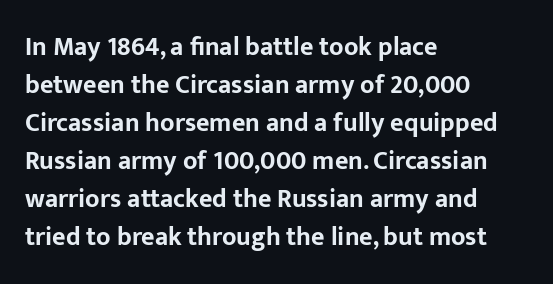
Horizontal alignment here is leftward, the default for most running prose. Nothing unusual about the tracking: characters are spaced as the font intends. Students, observe: this is what conventionally led text looks like. Does the lettering tilt? It doesn't — this is upright.
